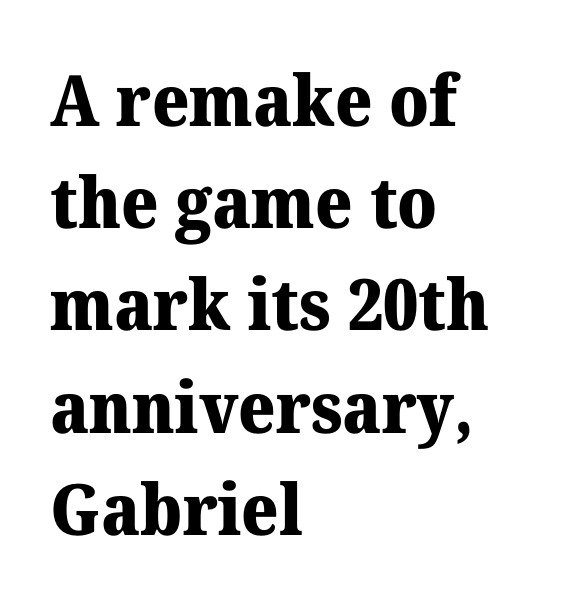
{"serif": "yes", "italic": "no", "bold": "yes", "weight": "heavy", "width": "normal", "stroke_contrast": "medium", "x_height": "medium", "monospaced": "no", "underline": "no", "align": "left", "line_spacing": "normal", "line_spacing_ratio": 1.44, "letter_spacing": "normal", "letter_spacing_em": 0.0, "glyph_px": 71}
